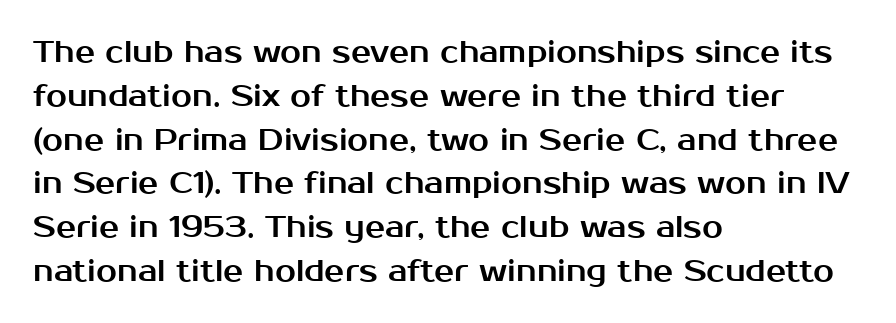
Q: Is the text italic (slanted)? A: No, it is upright.
Q: Is the typeface a serif or a sans-serif typeface? A: Sans-serif.
Q: Is the text underlined? A: No.
Q: How is the paragraph aligned? A: Left-aligned.
Q: Is the spacing between letters normal or unusually wide? A: Normal.
Q: Is the spacing between lines tight, normal or loose? A: Normal.
Q: Width (condensed, normal, or wide)? A: Normal.
Q: Stroke contrast? A: Medium.
Q: x-height? A: Medium.
Q: Monospaced? A: No.
